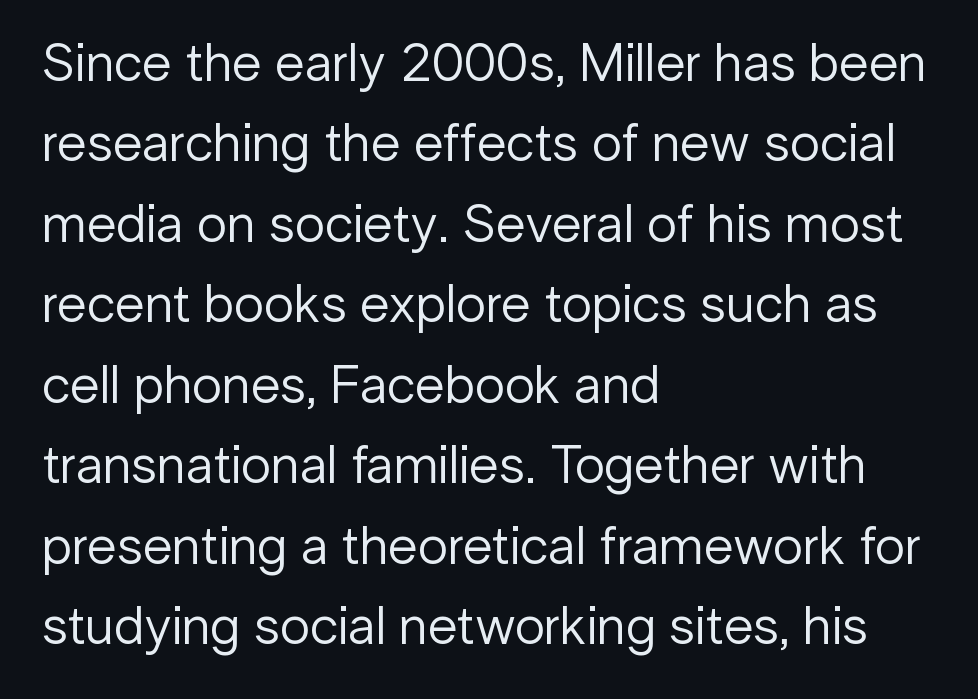
Q: Is the text bold? A: No.
Q: Is the text italic (slanted)? A: No, it is upright.
Q: Is the typeface a serif or a sans-serif typeface? A: Sans-serif.
Q: Is the text underlined? A: No.
Q: How is the paragraph aligned? A: Left-aligned.
Q: Is the spacing between letters normal or unusually wide? A: Normal.
Q: Is the spacing between lines tight, normal or loose? A: Normal.
Q: Width (condensed, normal, or wide)? A: Normal.
Q: Stroke contrast? A: Low.
Q: x-height? A: Medium.
Q: Monospaced? A: No.
